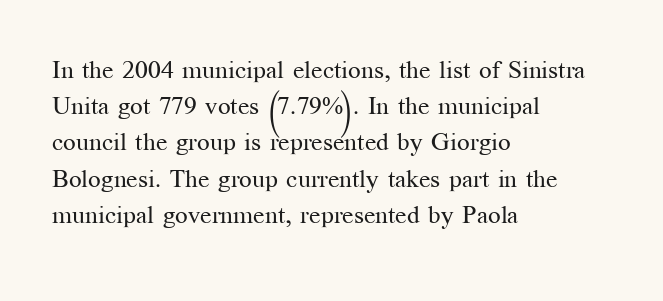
{"italic": "no", "bold": "no", "underline": "no", "align": "left", "line_spacing": "normal", "line_spacing_ratio": 1.45, "letter_spacing": "normal", "letter_spacing_em": 0.0, "glyph_px": 25}
